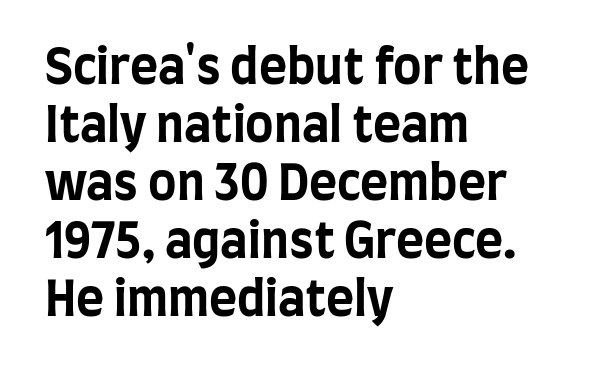
{"serif": "no", "italic": "no", "bold": "yes", "weight": "bold", "width": "condensed", "stroke_contrast": "low", "x_height": "large", "monospaced": "no", "underline": "no", "align": "left", "line_spacing_ratio": 1.21, "letter_spacing": "normal", "letter_spacing_em": 0.0, "glyph_px": 48}
